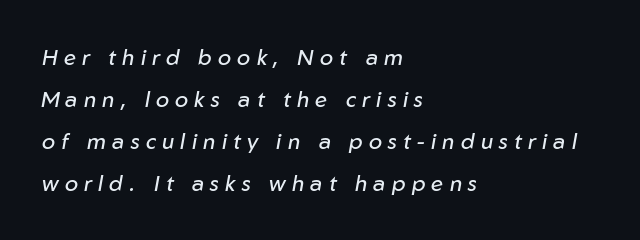
Type without underlining. Regarding leading, the lines here are spaced well apart. Bold? No — there's no thickening of the strokes. Glyph-to-glyph distance is far greater than everyday printed text. The setting favours the left margin, as ordinary paragraphs usually do. Characters are canted at an angle relative to the baseline's perpendicular.
